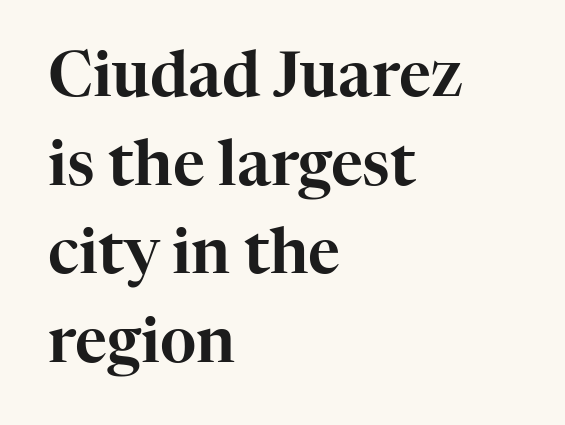
{"serif": "yes", "italic": "no", "width": "normal", "stroke_contrast": "high", "x_height": "medium", "monospaced": "no", "underline": "no", "align": "left", "line_spacing": "normal", "line_spacing_ratio": 1.43, "letter_spacing": "normal", "letter_spacing_em": 0.0, "glyph_px": 62}
